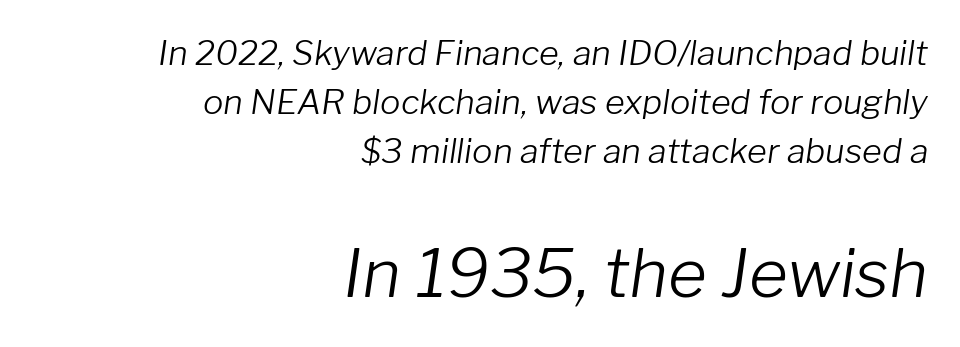
{"italic": "yes", "lean": "right", "slant_degrees": 8, "bold": "no", "weight": "light", "width": "normal", "stroke_contrast": "low", "x_height": "medium", "monospaced": "no", "underline": "no", "align": "right", "line_spacing": "normal", "line_spacing_ratio": 1.44, "letter_spacing": "normal", "letter_spacing_em": 0.0, "larger_block": "second", "size_ratio": 1.97, "glyph_px": 67}
